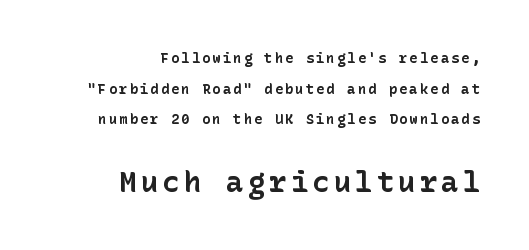
Q: Is the text bold? A: Yes.
Q: Is the text italic (slanted)? A: No, it is upright.
Q: Is the typeface a serif or a sans-serif typeface? A: Sans-serif.
Q: Is the text underlined? A: No.
Q: How is the paragraph aligned? A: Right-aligned.
Q: Is the spacing between lines tight, normal or loose? A: Loose.
Q: Which block of text is set in a larger size, the first (top) or the second (bottom)? A: The second (bottom) one.
Q: Width (condensed, normal, or wide)? A: Normal.
Q: Stroke contrast? A: Low.
Q: x-height? A: Medium.
